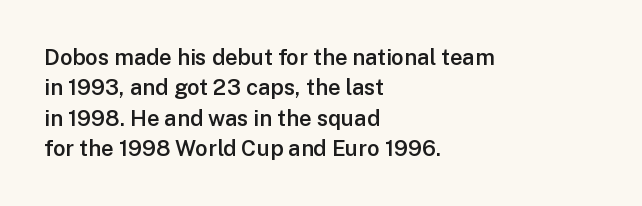
Q: Is the text bold? A: Semi-bold.
Q: Is the text italic (slanted)? A: No, it is upright.
Q: Is the text underlined? A: No.
Q: How is the paragraph aligned? A: Left-aligned.
Q: Is the spacing between letters normal or unusually wide? A: Normal.
Q: Is the spacing between lines tight, normal or loose? A: Normal.
